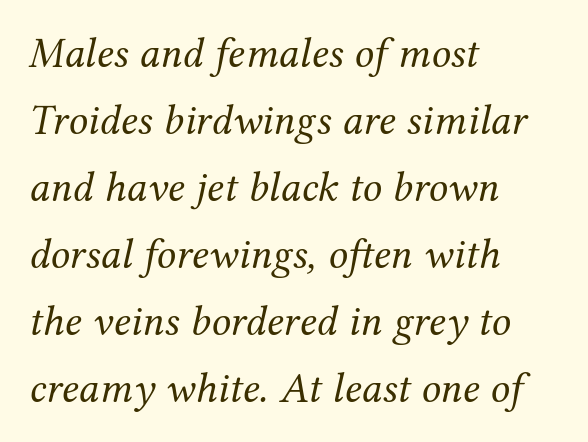
The image shows 43 px regular-weight serif type, italic (leaning right); set left-aligned, normal line spacing (1.56x), normal letter spacing, not underlined; medium stroke contrast and a medium x-height.
